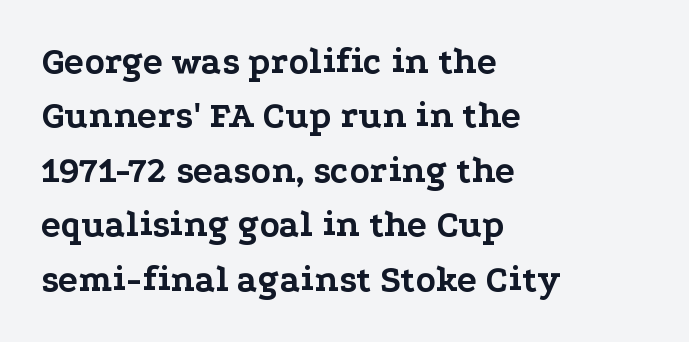
{"serif": "yes", "italic": "no", "bold": "yes", "weight": "bold", "width": "wide", "stroke_contrast": "low", "x_height": "medium", "monospaced": "no", "underline": "no", "align": "left", "line_spacing": "normal", "line_spacing_ratio": 1.47, "letter_spacing": "normal", "letter_spacing_em": 0.0, "glyph_px": 37}
